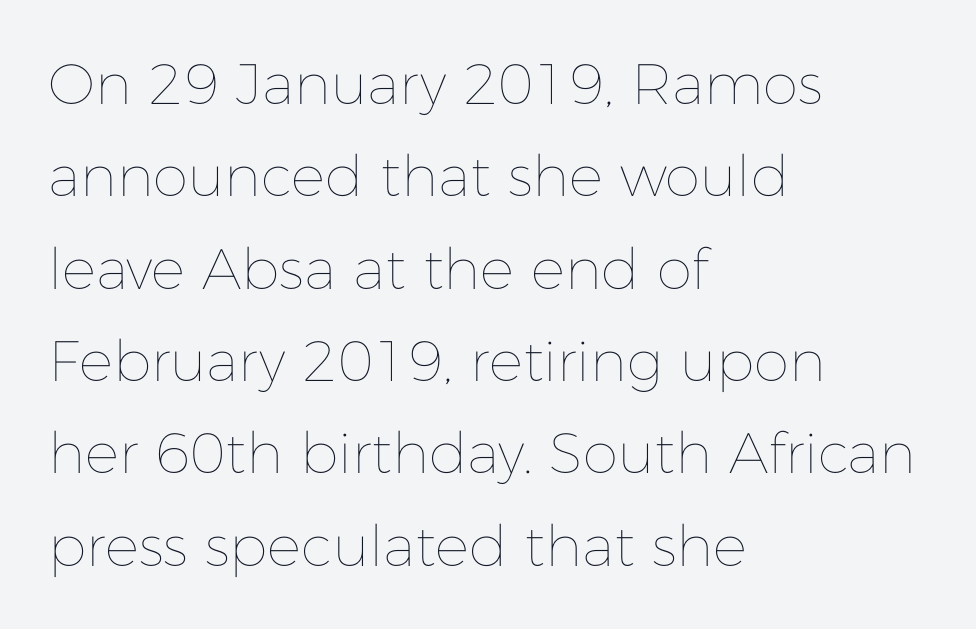
{"italic": "no", "bold": "no", "weight": "thin", "width": "normal", "stroke_contrast": "low", "x_height": "medium", "monospaced": "no", "underline": "no", "align": "left", "line_spacing": "normal", "line_spacing_ratio": 1.62, "letter_spacing": "normal", "letter_spacing_em": 0.0, "glyph_px": 57}
